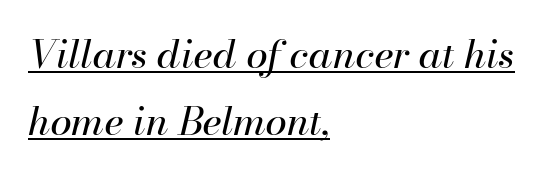
{"italic": "yes", "lean": "right", "slant_degrees": 13, "bold": "no", "weight": "regular", "width": "normal", "stroke_contrast": "high", "x_height": "small", "monospaced": "no", "underline": "yes", "align": "left", "line_spacing_ratio": 1.72, "letter_spacing": "normal", "letter_spacing_em": 0.0, "glyph_px": 39}
